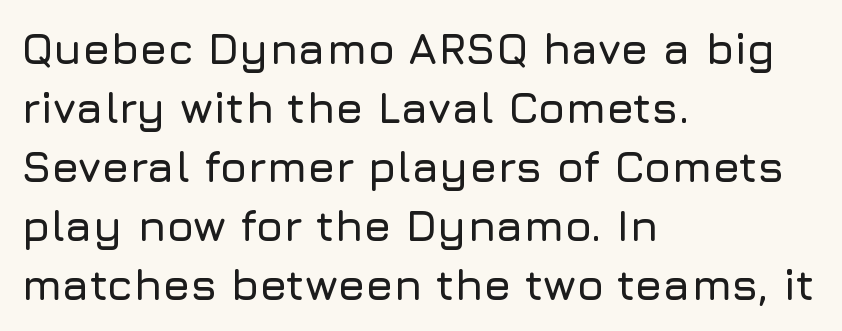
Q: Is the text italic (slanted)? A: No, it is upright.
Q: Is the typeface a serif or a sans-serif typeface? A: Sans-serif.
Q: Is the text underlined? A: No.
Q: How is the paragraph aligned? A: Left-aligned.
Q: Is the spacing between letters normal or unusually wide? A: Normal.
Q: Is the spacing between lines tight, normal or loose? A: Normal.
Q: Width (condensed, normal, or wide)? A: Normal.
Q: Stroke contrast? A: Low.
Q: x-height? A: Medium.
Q: Monospaced? A: No.
